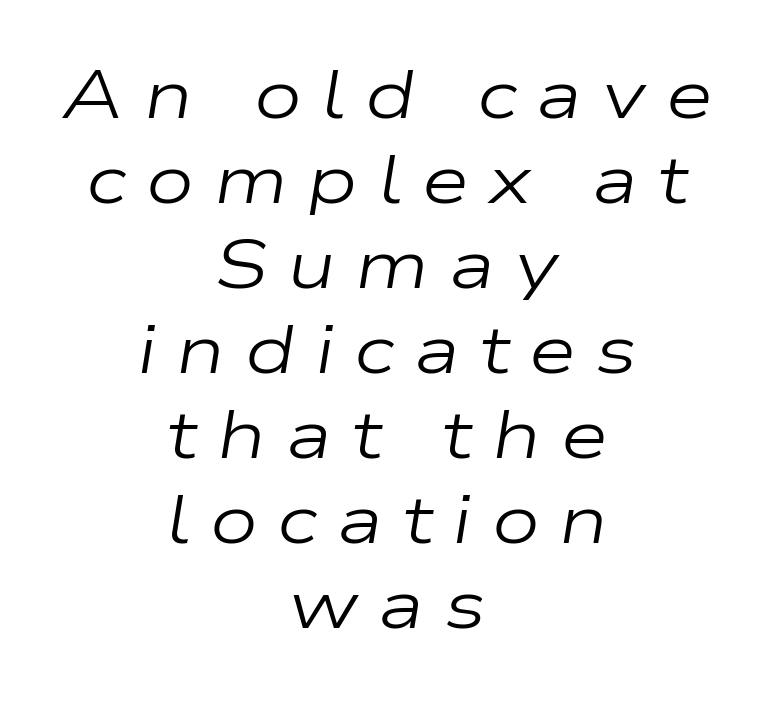
{"italic": "yes", "lean": "right", "slant_degrees": 9, "bold": "no", "weight": "regular", "width": "wide", "stroke_contrast": "low", "x_height": "medium", "monospaced": "no", "underline": "no", "align": "center", "line_spacing": "normal", "line_spacing_ratio": 1.25, "letter_spacing": "wide", "letter_spacing_em": 0.29, "glyph_px": 68}
